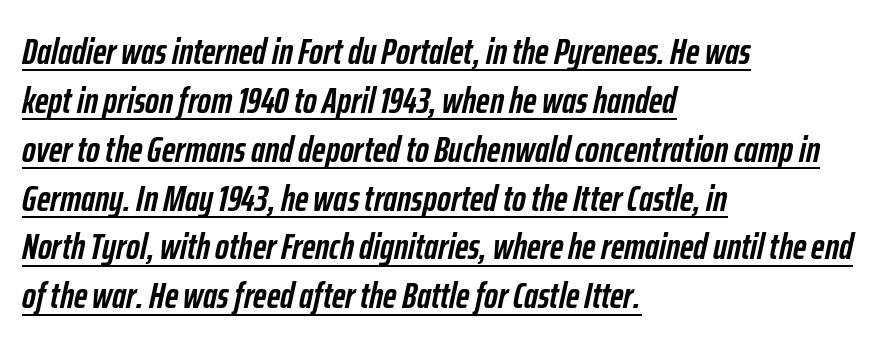
{"italic": "yes", "lean": "right", "slant_degrees": 12, "bold": "yes", "weight": "semibold", "width": "condensed", "stroke_contrast": "low", "x_height": "medium", "monospaced": "no", "underline": "yes", "align": "left", "line_spacing": "normal", "line_spacing_ratio": 1.32, "letter_spacing": "normal", "letter_spacing_em": 0.0, "glyph_px": 37}
